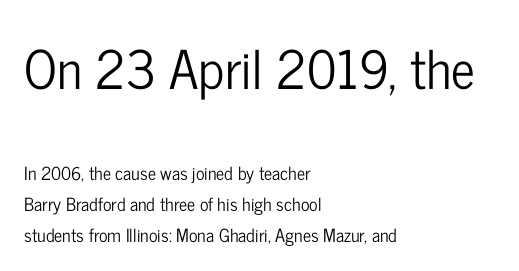
{"serif": "no", "italic": "no", "width": "condensed", "stroke_contrast": "low", "x_height": "medium", "monospaced": "no", "underline": "no", "align": "left", "line_spacing_ratio": 1.71, "letter_spacing": "normal", "letter_spacing_em": 0.0, "larger_block": "first", "size_ratio": 2.94, "glyph_px": 53}
